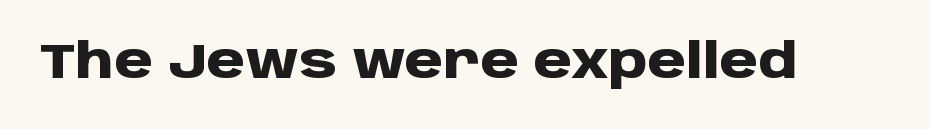
Q: Is the text bold? A: Yes.
Q: Is the text italic (slanted)? A: No, it is upright.
Q: Is the typeface a serif or a sans-serif typeface? A: Sans-serif.
Q: Is the text underlined? A: No.
Q: Is the spacing between letters normal or unusually wide? A: Normal.
Q: Width (condensed, normal, or wide)? A: Normal.
Q: Stroke contrast? A: Low.
Q: x-height? A: Large.
Q: Monospaced? A: No.
